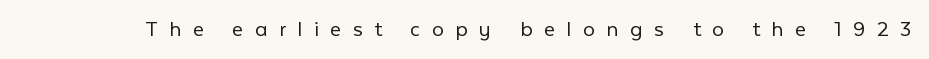
Words float on clear page, feet unadorned. The line texture is sparse and dotted thanks to wide tracking. Stems here are at most as thick as an everyday book face. Upright lettering throughout.
